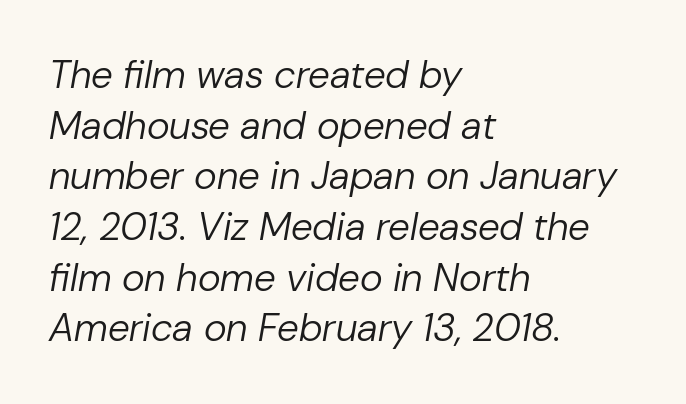
Q: Is the text bold? A: No.
Q: Is the text italic (slanted)? A: Yes, it leans right by about 10 degrees.
Q: Is the text underlined? A: No.
Q: How is the paragraph aligned? A: Left-aligned.
Q: Is the spacing between letters normal or unusually wide? A: Normal.
Q: Is the spacing between lines tight, normal or loose? A: Normal.
Q: Width (condensed, normal, or wide)? A: Normal.
Q: Stroke contrast? A: Low.
Q: x-height? A: Medium.
Q: Monospaced? A: No.
